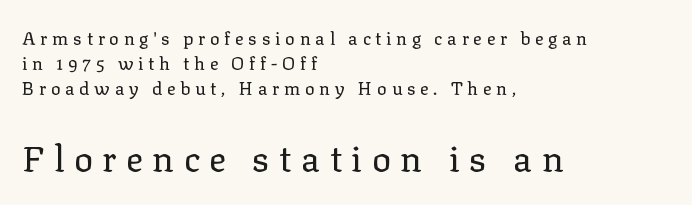
Any mark beneath the type? The region is blank. The typography opts for an upright posture over an oblique one. Two sizes are in play, and the larger belongs to the second block. Substantial extra tracking has been applied to these lines.
